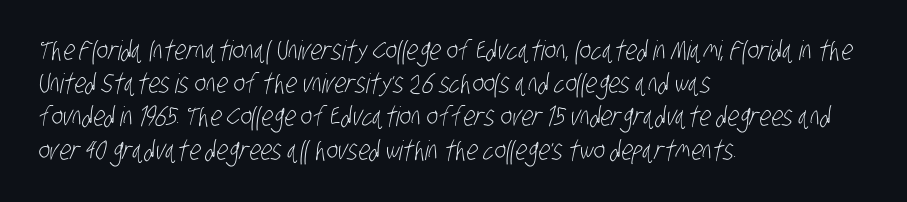
The image shows 27 px text type; set left-aligned, line spacing 1.23x, normal letter spacing, not underlined.
